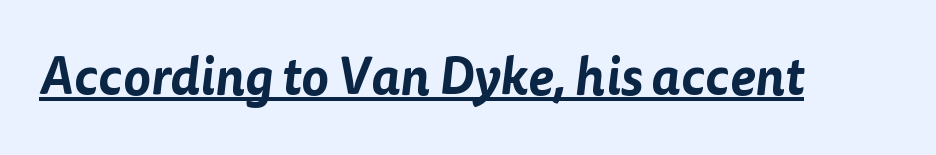
{"serif": "no", "width": "normal", "stroke_contrast": "low", "x_height": "medium", "monospaced": "no", "underline": "yes", "letter_spacing": "normal", "letter_spacing_em": 0.0, "glyph_px": 52}
